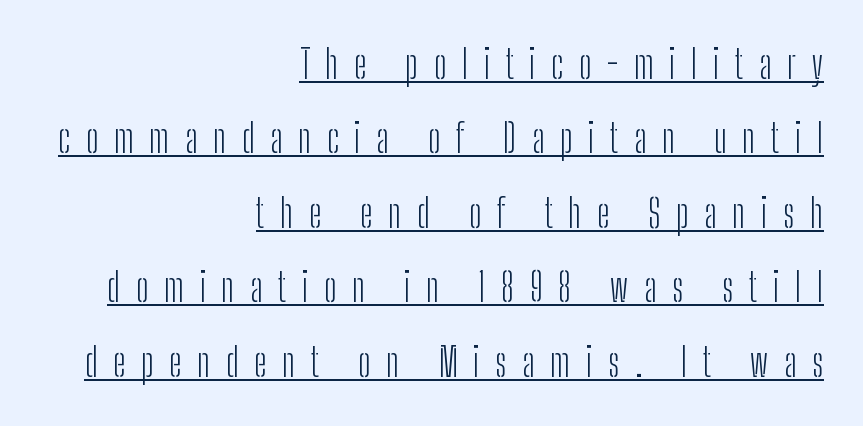
The image shows 39 px light, condensed sans-serif type, upright; set right-aligned, loose line spacing (1.91x), unusually wide letter spacing (+0.4 em), underlined; low stroke contrast and a medium x-height.
